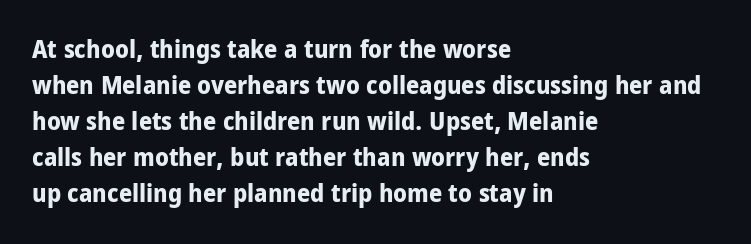
{"italic": "no", "bold": "yes", "underline": "no", "align": "left", "line_spacing": "normal", "line_spacing_ratio": 1.38, "letter_spacing": "normal", "letter_spacing_em": 0.0, "glyph_px": 26}
